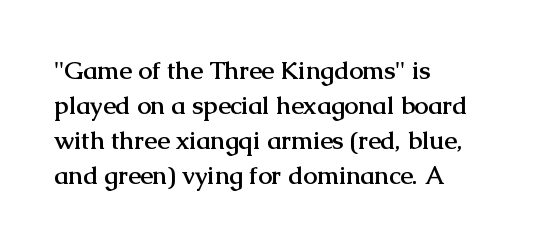
Nope, not italic — everything's standing straight. Regular leading. Teacher's note: observe the even left margin — that is flush-left alignment. The space beneath each line is pristine and unruled. Glyph-to-glyph distance matches everyday printed text.
